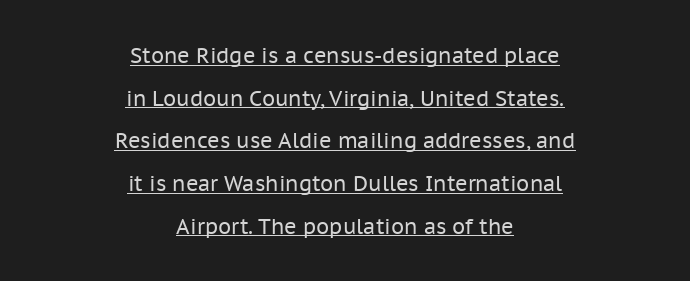
Q: Is the text bold? A: No.
Q: Is the text italic (slanted)? A: No, it is upright.
Q: Is the text underlined? A: Yes.
Q: How is the paragraph aligned? A: Centered.
Q: Is the spacing between letters normal or unusually wide? A: Normal.
Q: Is the spacing between lines tight, normal or loose? A: Loose.
